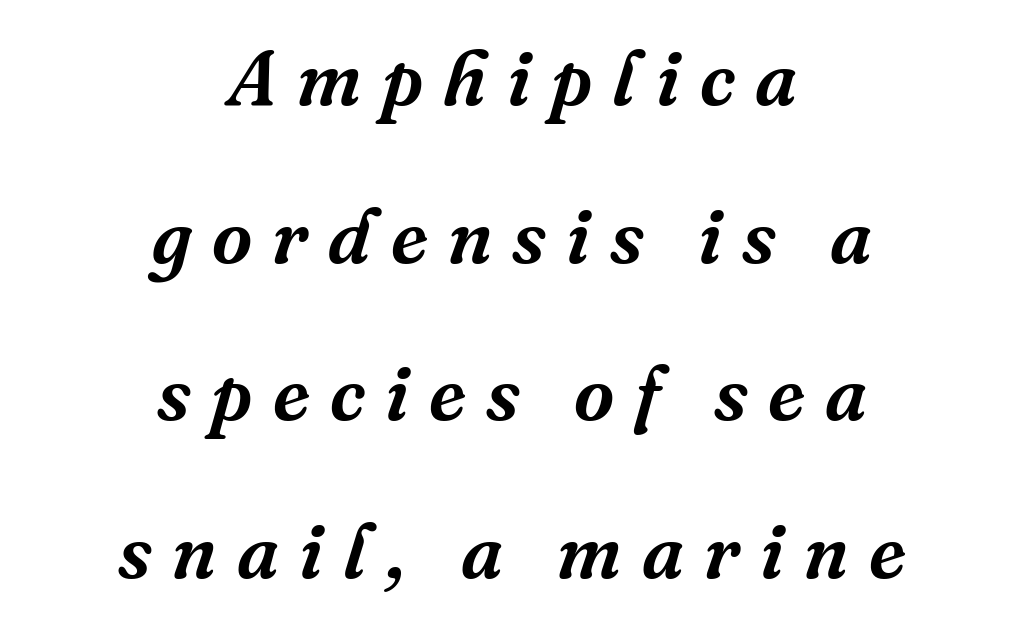
The image shows 78 px serif type, italic (leaning right); set centered, loose line spacing (2.02x), unusually wide letter spacing (+0.26 em), not underlined; medium stroke contrast and a medium x-height.
